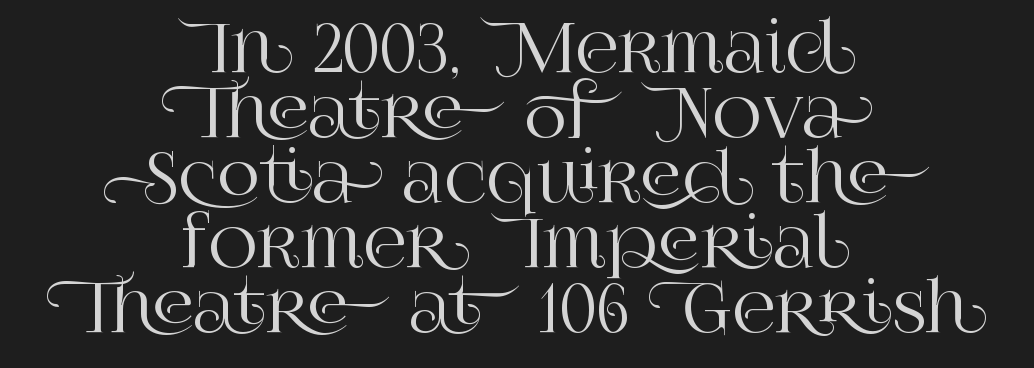
Q: Is the text italic (slanted)? A: No, it is upright.
Q: Is the typeface a serif or a sans-serif typeface? A: Serif.
Q: Is the text underlined? A: No.
Q: How is the paragraph aligned? A: Centered.
Q: Is the spacing between letters normal or unusually wide? A: Normal.
Q: Is the spacing between lines tight, normal or loose? A: Tight.
Q: Width (condensed, normal, or wide)? A: Normal.
Q: Stroke contrast? A: High.
Q: x-height? A: Large.
Q: Monospaced? A: No.
